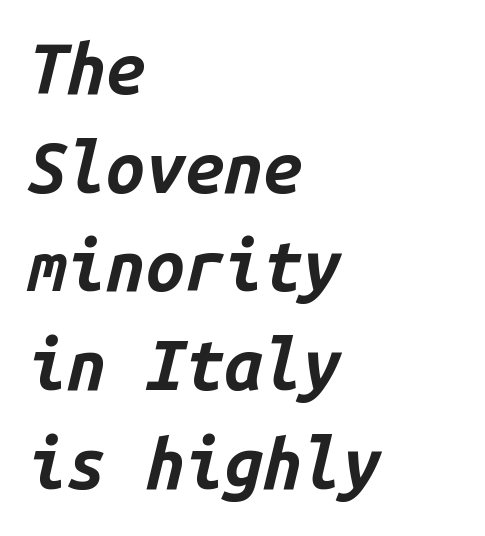
If you drew a line through each stem, it would be angled. Notice how thick the strokes are: this is what a full bold looks like. Is the letter spacing exaggerated? No — it looks like the ordinary default. Interline gaps are of average width in this sample. The rendering uses typewriter-style spacing with identical character cells.
